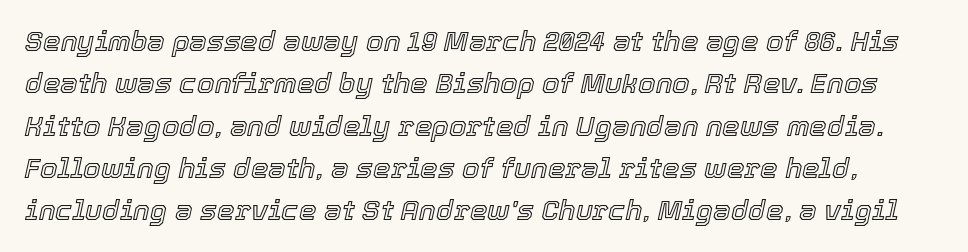
{"italic": "yes", "lean": "right", "slant_degrees": 12, "width": "normal", "x_height": "medium", "monospaced": "no", "underline": "no", "line_spacing": "normal", "line_spacing_ratio": 1.51, "letter_spacing": "normal", "letter_spacing_em": 0.0, "glyph_px": 28}
